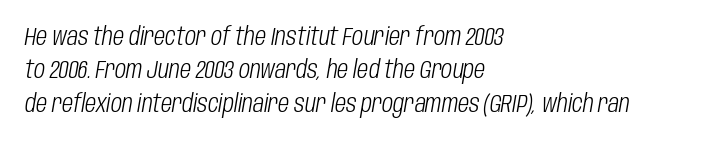
Q: Is the text bold? A: No.
Q: Is the text italic (slanted)? A: Yes, it leans right by about 10 degrees.
Q: Is the text underlined? A: No.
Q: How is the paragraph aligned? A: Left-aligned.
Q: Is the spacing between letters normal or unusually wide? A: Normal.
Q: Is the spacing between lines tight, normal or loose? A: Normal.
